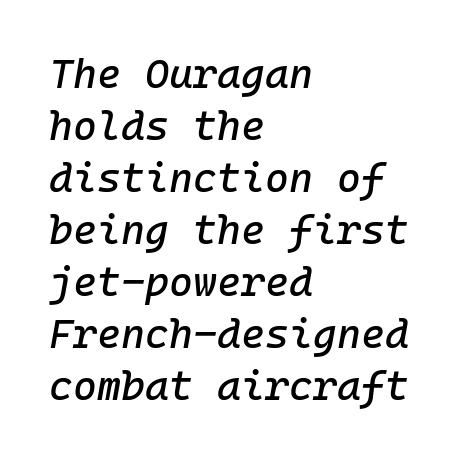
The image shows 41 px text type, italic (leaning right), monospaced; set left-aligned, normal line spacing (1.27x), normal letter spacing, not underlined; low stroke contrast and a medium x-height.
